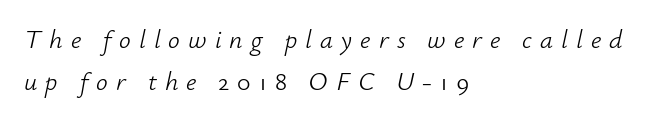
Q: Is the text bold? A: No.
Q: Is the text italic (slanted)? A: Yes, it leans right by about 12 degrees.
Q: Is the text underlined? A: No.
Q: How is the paragraph aligned? A: Left-aligned.
Q: Is the spacing between letters normal or unusually wide? A: Unusually wide.
Q: Is the spacing between lines tight, normal or loose? A: Normal.
